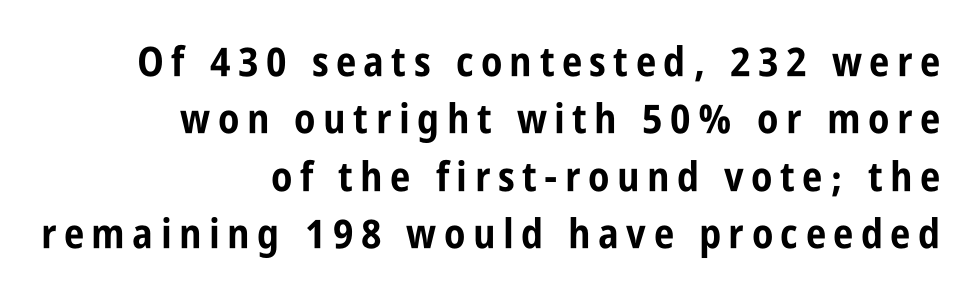
Q: Is the text bold? A: Yes.
Q: Is the text italic (slanted)? A: No, it is upright.
Q: Is the typeface a serif or a sans-serif typeface? A: Sans-serif.
Q: Is the text underlined? A: No.
Q: How is the paragraph aligned? A: Right-aligned.
Q: Is the spacing between lines tight, normal or loose? A: Normal.
Q: Width (condensed, normal, or wide)? A: Condensed.
Q: Stroke contrast? A: Low.
Q: x-height? A: Large.
Q: Monospaced? A: No.
